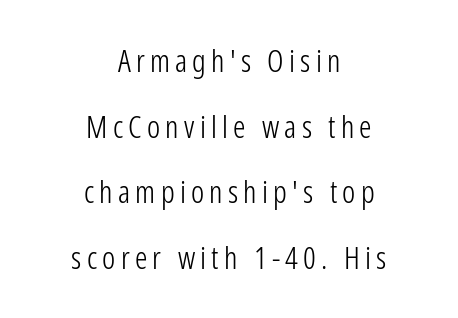
Caption: multi-line text, centered on the measure. When letters stand straight like this, we call the style roman or upright. A light-to-regular cut is what we see here. Unmarked baselines from the first word to the last. Do the characters align in a grid? No, the font is proportional. The glyphs in this specimen are sans serif.
